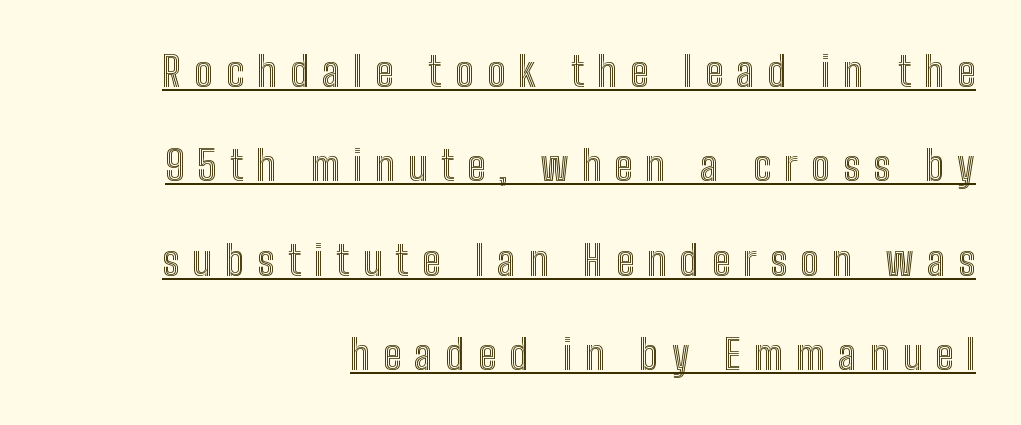
Q: Is the text italic (slanted)? A: No, it is upright.
Q: Is the text underlined? A: Yes.
Q: How is the paragraph aligned? A: Right-aligned.
Q: Is the spacing between letters normal or unusually wide? A: Unusually wide.
Q: Is the spacing between lines tight, normal or loose? A: Loose.
Q: Width (condensed, normal, or wide)? A: Condensed.
Q: x-height? A: Medium.
Q: Monospaced? A: No.
